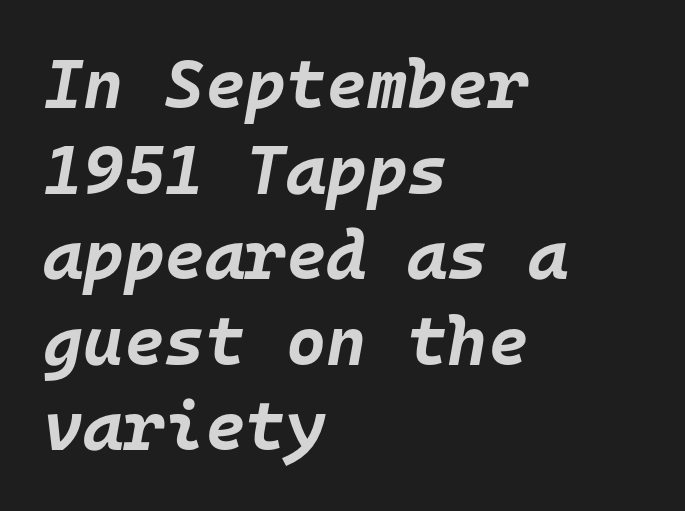
Q: Is the text bold? A: Yes.
Q: Is the text italic (slanted)? A: Yes, it leans right by about 10 degrees.
Q: Is the text underlined? A: No.
Q: How is the paragraph aligned? A: Left-aligned.
Q: Is the spacing between letters normal or unusually wide? A: Normal.
Q: Width (condensed, normal, or wide)? A: Normal.
Q: Stroke contrast? A: Low.
Q: x-height? A: Large.
Q: Monospaced? A: Yes.
